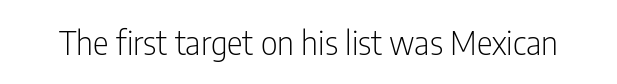
The image shows 33 px light, condensed sans-serif type, upright; set normal letter spacing, not underlined; low stroke contrast and a medium x-height.
